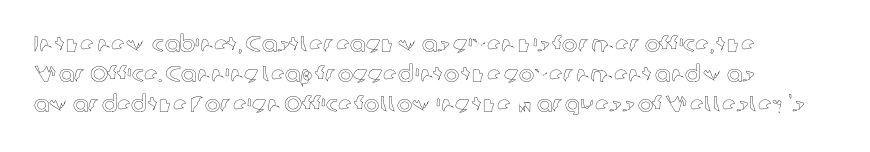
Q: Is the text italic (slanted)? A: No, it is upright.
Q: Is the text underlined? A: No.
Q: How is the paragraph aligned? A: Left-aligned.
Q: Is the spacing between letters normal or unusually wide? A: Normal.
Q: Is the spacing between lines tight, normal or loose? A: Normal.
